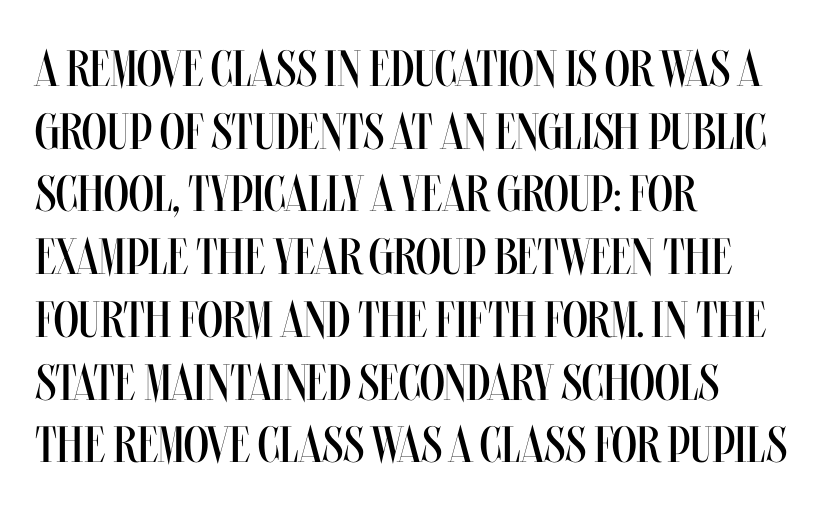
Q: Is the text bold? A: No.
Q: Is the text italic (slanted)? A: No, it is upright.
Q: Is the text underlined? A: No.
Q: How is the paragraph aligned? A: Left-aligned.
Q: Is the spacing between letters normal or unusually wide? A: Normal.
Q: Width (condensed, normal, or wide)? A: Condensed.
Q: Stroke contrast? A: Medium.
Q: x-height? A: Large.
Q: Monospaced? A: No.
